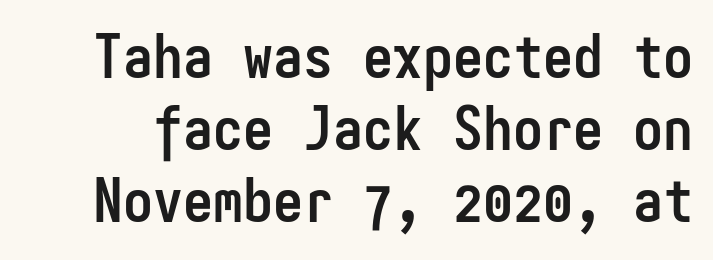
No word sits above an underline. Every character sits straight up, as roman type does. Students, note that the glyphs here touch the page at normal intervals. Set as a true bold cut, around the 700 mark. The glyphs in this specimen are sans serif. Monospaced: the letters line up in strict vertical columns.
